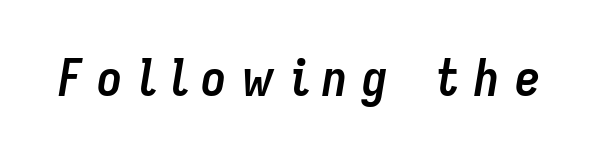
The image shows 51 px semibold, condensed type, italic (leaning right); set unusually wide letter spacing (+0.29 em), not underlined; low stroke contrast and a medium x-height.
